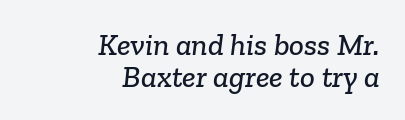
{"serif": "yes", "width": "normal", "stroke_contrast": "low", "x_height": "medium", "monospaced": "no", "underline": "no", "align": "right", "line_spacing": "tight", "line_spacing_ratio": 1.02, "letter_spacing": "normal", "letter_spacing_em": 0.0, "glyph_px": 31}
